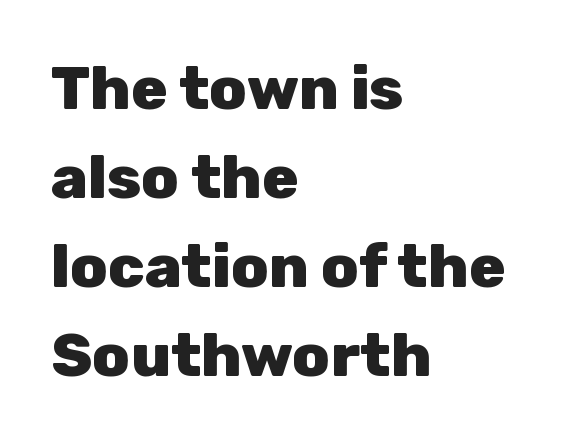
Unmarked baselines from the first word to the last. Every character sits straight up, as roman type does. The block of text has a typical density, with ordinary space between rows. Chunky letters — that's bold for sure. The face used here is a sans, in the tradition of grotesques and geometrics. Leftover space on each line is placed entirely after the last word.
